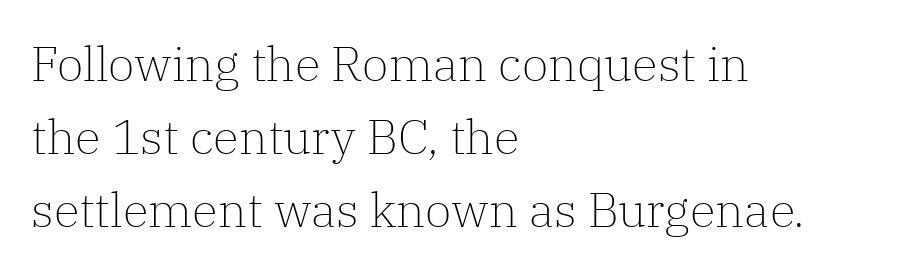
{"serif": "yes", "italic": "no", "bold": "no", "weight": "light", "width": "normal", "stroke_contrast": "low", "x_height": "medium", "monospaced": "no", "underline": "no", "align": "left", "line_spacing": "normal", "line_spacing_ratio": 1.52, "letter_spacing": "normal", "letter_spacing_em": 0.0, "glyph_px": 48}
